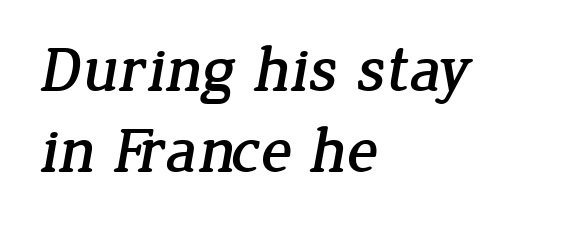
Every row of glyphs begins at an identical x-position on the left. Characters follow at the spacing the type designer built in. The face used here is proportionally spaced, like ordinary book or web type. A typesetter would call this leading conventional body-copy spacing. The rendering shows small feet on the letterforms — a serif design.
